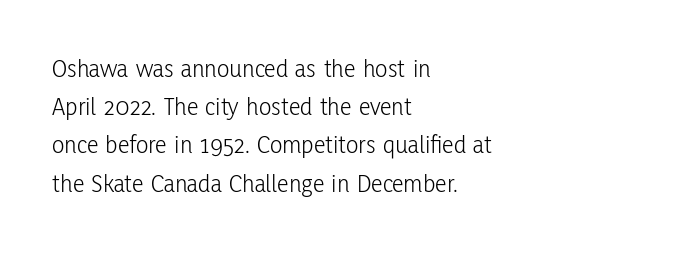
{"italic": "no", "bold": "no", "underline": "no", "align": "left", "line_spacing": "normal", "line_spacing_ratio": 1.47, "letter_spacing": "normal", "letter_spacing_em": 0.0, "glyph_px": 26}
